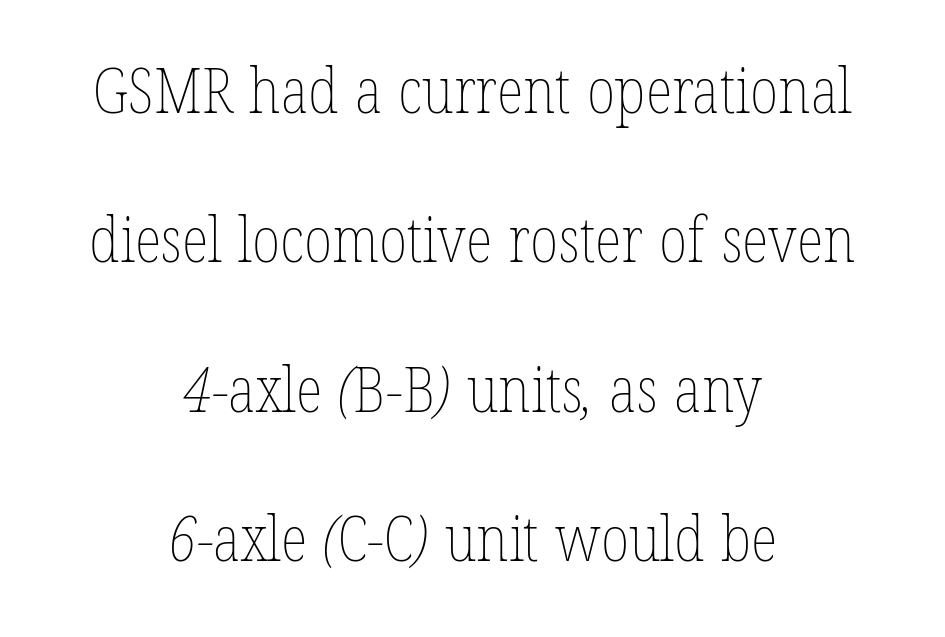
Each new line begins a long way beneath the previous one. The space directly below the letters is spotless. Varying glyph widths throughout — classic text-font behaviour. Tracking value appears to be zero — textbook default spacing. Letters have the restrained weight of plain body copy at most.
